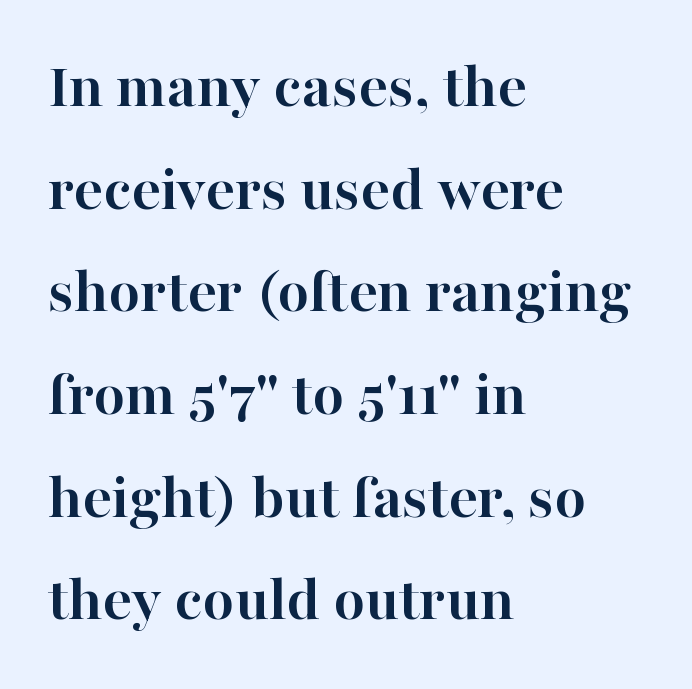
{"serif": "yes", "italic": "no", "bold": "yes", "weight": "semibold", "width": "normal", "stroke_contrast": "high", "x_height": "medium", "monospaced": "no", "underline": "no", "align": "left", "line_spacing": "normal", "line_spacing_ratio": 1.58, "letter_spacing": "normal", "letter_spacing_em": 0.0, "glyph_px": 65}
